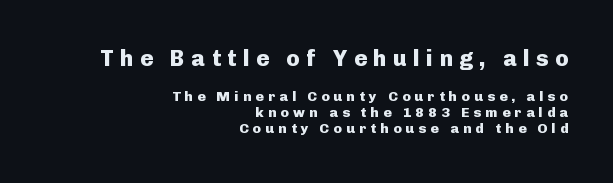
Q: Is the text bold? A: Yes.
Q: Is the text italic (slanted)? A: No, it is upright.
Q: Is the text underlined? A: No.
Q: How is the paragraph aligned? A: Right-aligned.
Q: Is the spacing between letters normal or unusually wide? A: Unusually wide.
Q: Is the spacing between lines tight, normal or loose? A: Tight.
Q: Which block of text is set in a larger size, the first (top) or the second (bottom)? A: The first (top) one.
